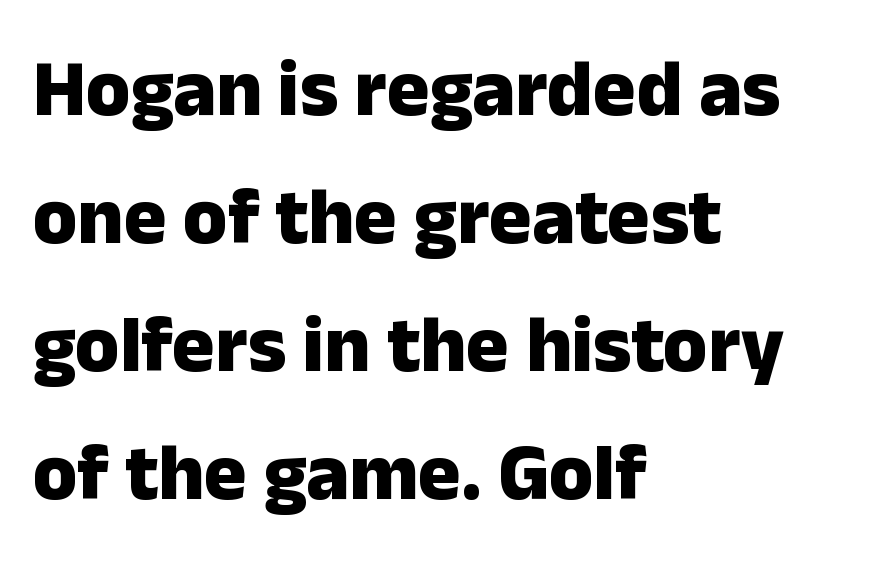
Q: Is the text bold? A: Yes.
Q: Is the text italic (slanted)? A: No, it is upright.
Q: Is the typeface a serif or a sans-serif typeface? A: Sans-serif.
Q: Is the text underlined? A: No.
Q: How is the paragraph aligned? A: Left-aligned.
Q: Is the spacing between letters normal or unusually wide? A: Normal.
Q: Is the spacing between lines tight, normal or loose? A: Normal.
Q: Width (condensed, normal, or wide)? A: Normal.
Q: Stroke contrast? A: Low.
Q: x-height? A: Medium.
Q: Monospaced? A: No.
